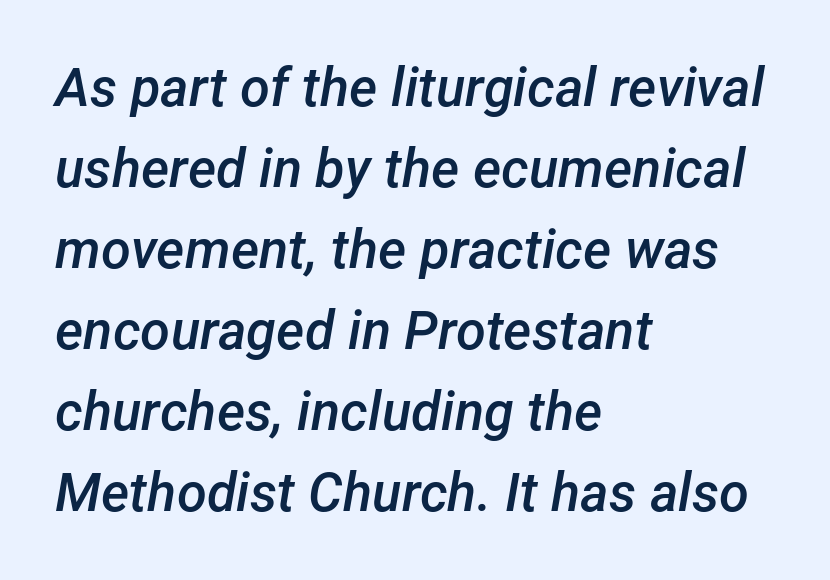
Q: Is the text bold? A: Semi-bold.
Q: Is the text italic (slanted)? A: Yes, it leans right by about 12 degrees.
Q: Is the text underlined? A: No.
Q: How is the paragraph aligned? A: Left-aligned.
Q: Is the spacing between letters normal or unusually wide? A: Normal.
Q: Is the spacing between lines tight, normal or loose? A: Normal.
Q: Width (condensed, normal, or wide)? A: Normal.
Q: Stroke contrast? A: Low.
Q: x-height? A: Medium.
Q: Monospaced? A: No.
